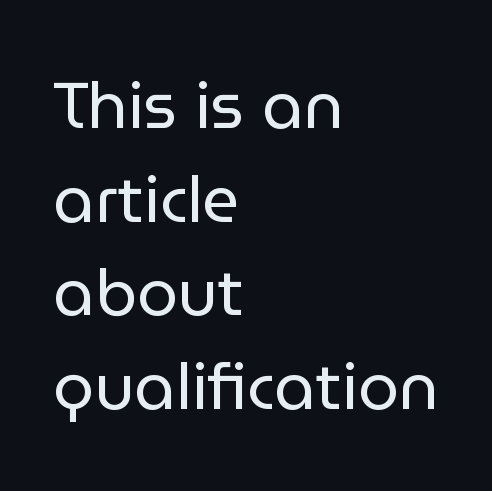
The image shows 65 px regular-weight sans-serif type, upright; set left-aligned, normal line spacing (1.44x), normal letter spacing, not underlined; low stroke contrast and a medium x-height.
